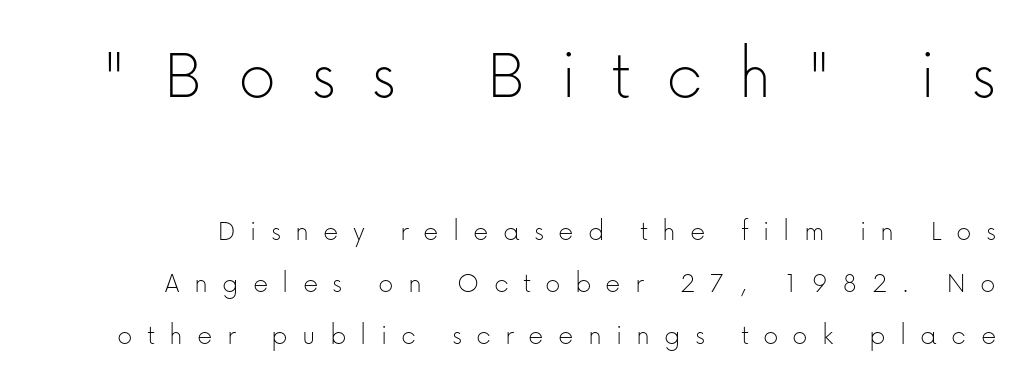
Look at the glyph heights: the upper group is clearly the bigger setting. These lines are composed in type without serifs. The type is letterspaced generously, with wide tracking. A quiet, ordinary-to-light weight characterises the typeface. No word sits above an underline. This sample has the flowing, uneven cadence of proportional lettering.
